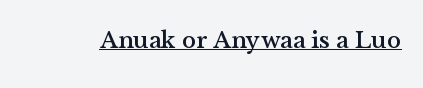
Q: Is the text italic (slanted)? A: No, it is upright.
Q: Is the text underlined? A: Yes.
Q: Is the spacing between letters normal or unusually wide? A: Normal.
